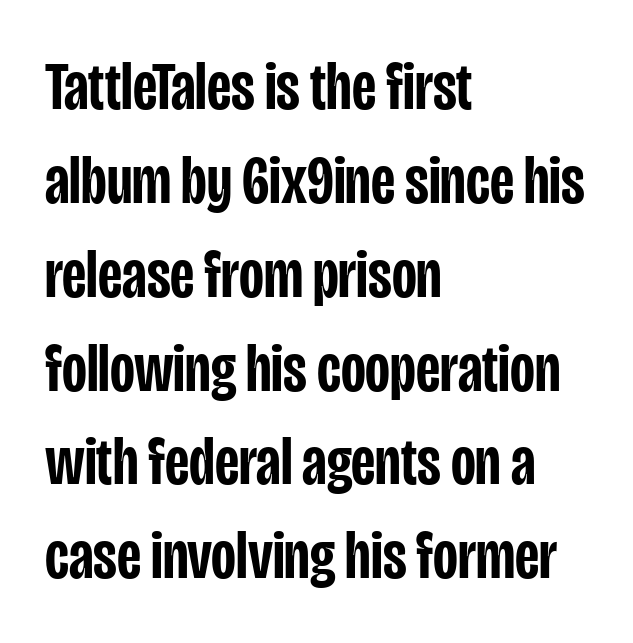
{"serif": "no", "italic": "no", "bold": "semi", "weight": "semibold", "width": "condensed", "stroke_contrast": "low", "x_height": "large", "monospaced": "no", "underline": "no", "align": "left", "line_spacing": "normal", "line_spacing_ratio": 1.38, "letter_spacing": "normal", "letter_spacing_em": 0.0, "glyph_px": 68}
